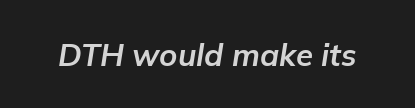
Is the type slanted? Yes — the strokes lean at a clear angle. A dark, heavy texture on the line: the type is bold. Inter-character spacing is left at the font's built-in metrics. A clean baseline with only descenders dipping below it. Do the characters align in a grid? No, the font is proportional.
